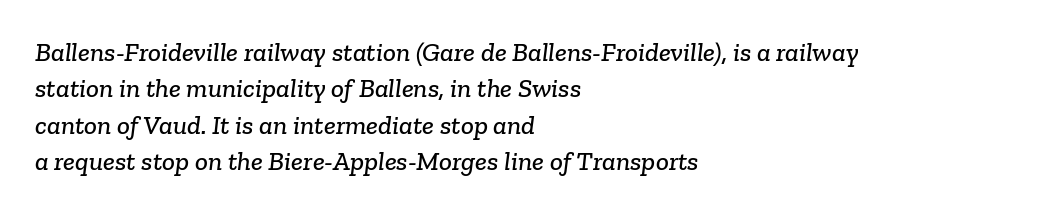
The image shows 27 px text type; set left-aligned, normal line spacing (1.35x), normal letter spacing, not underlined.
